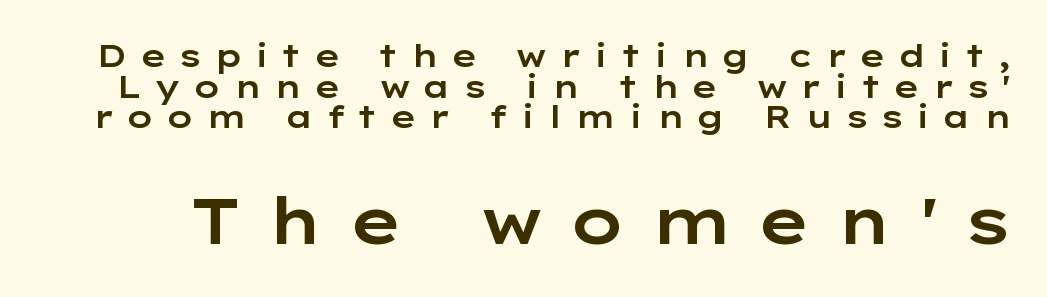
Horizontal bands of white between lines are thin slivers. Here the designer chose a conventional face with non-uniform glyph widths. If you squint, the bottom block still reads clearly — it's the larger of the two. The foot of each line stays bare and open. Style check: upright. Glyph-to-glyph distance is far greater than everyday printed text.
